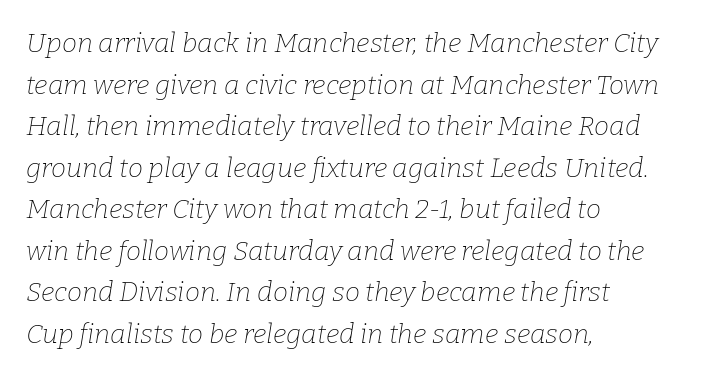
Q: Is the text bold? A: No.
Q: Is the text italic (slanted)? A: Yes, it leans right by about 9 degrees.
Q: Is the text underlined? A: No.
Q: How is the paragraph aligned? A: Left-aligned.
Q: Is the spacing between letters normal or unusually wide? A: Normal.
Q: Is the spacing between lines tight, normal or loose? A: Normal.
